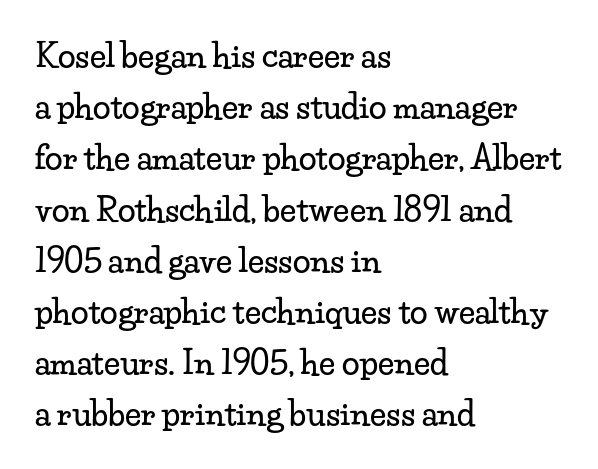
The image shows 32 px wide serif type, upright; set left-aligned, normal line spacing (1.6x), normal letter spacing, not underlined; low stroke contrast and a small x-height.
